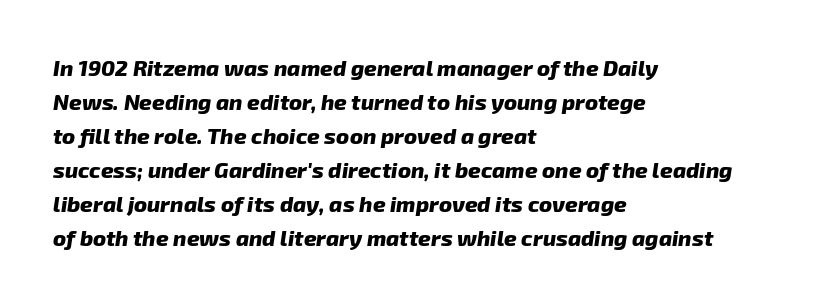
The image shows 22 px bold type; set left-aligned, normal line spacing (1.55x), normal letter spacing, not underlined.
